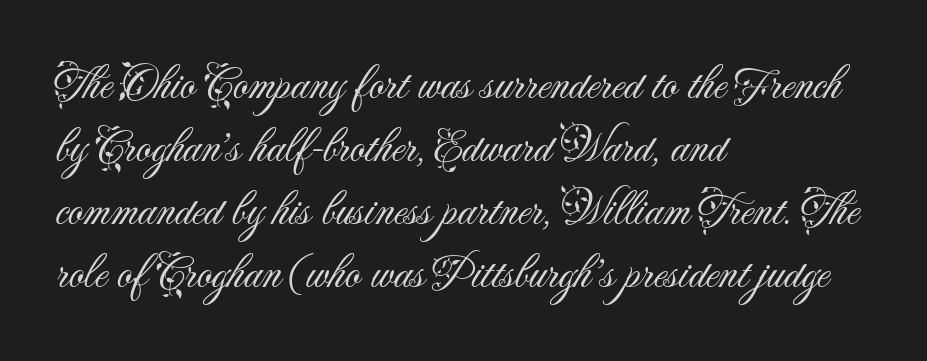
{"serif": "no", "bold": "no", "weight": "light", "width": "normal", "stroke_contrast": "medium", "x_height": "small", "monospaced": "no", "underline": "no", "align": "left", "line_spacing": "normal", "line_spacing_ratio": 1.34, "letter_spacing": "normal", "letter_spacing_em": 0.0, "glyph_px": 47}
